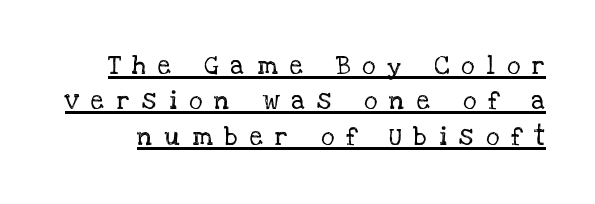
Q: Is the text bold? A: No.
Q: Is the text italic (slanted)? A: No, it is upright.
Q: Is the text underlined? A: Yes.
Q: Is the spacing between letters normal or unusually wide? A: Unusually wide.
Q: Is the spacing between lines tight, normal or loose? A: Normal.
